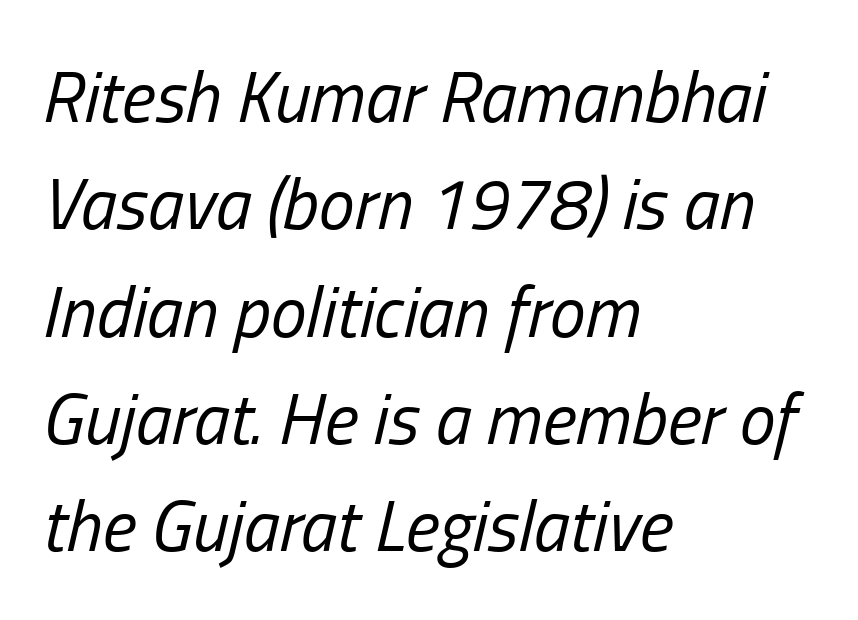
{"italic": "yes", "lean": "right", "slant_degrees": 13, "bold": "no", "weight": "regular", "width": "condensed", "stroke_contrast": "low", "x_height": "medium", "monospaced": "no", "underline": "no", "align": "left", "line_spacing": "normal", "line_spacing_ratio": 1.49, "letter_spacing": "normal", "letter_spacing_em": 0.0, "glyph_px": 72}
